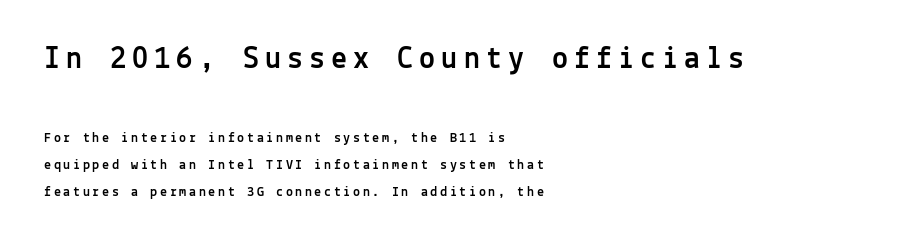
The image shows 32 px sans-serif type, upright, monospaced; set left-aligned, loose line spacing (1.93x), not underlined; the first (top) block is 2.29x larger; a medium x-height.
